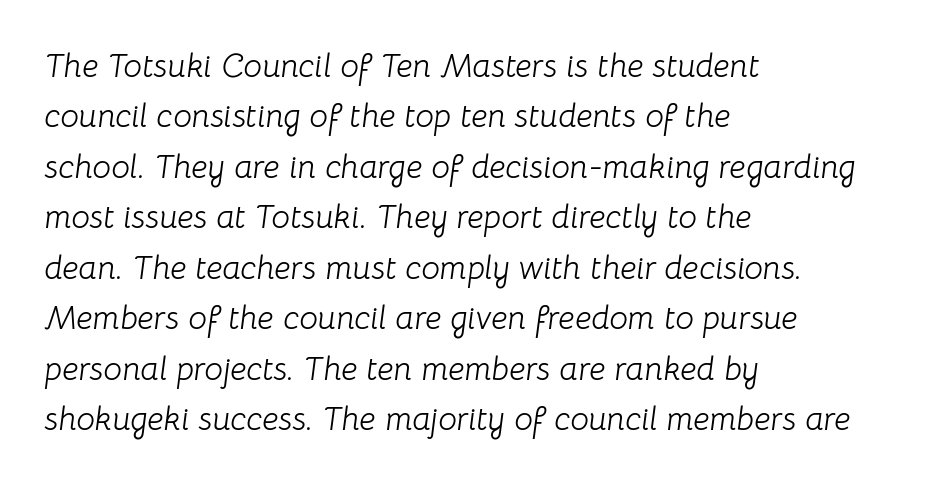
The strip under each line holds only bare page. This rendering uses left alignment, leaving the right contour irregular. Each letter keeps its own natural width here, so spacing adapts to shape. Looking at the ascenders, they clearly lean.
